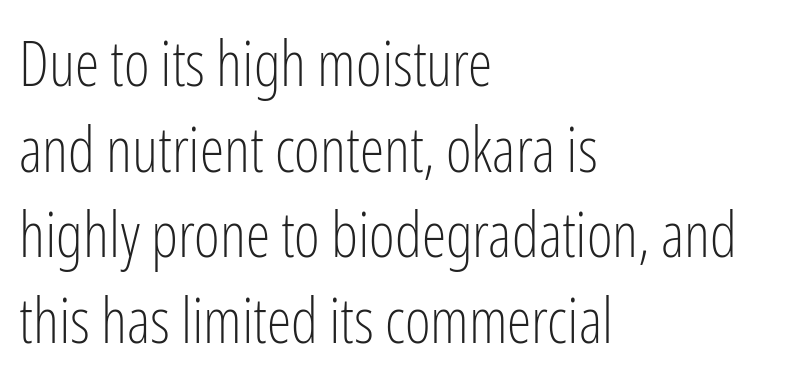
Leftover space on each line is placed entirely after the last word. The type is set solid horizontally, with unmodified tracking. Serif or sans? Sans — the stroke terminals are bare. Character widths vary here, with narrow letters taking less room than wide ones.
